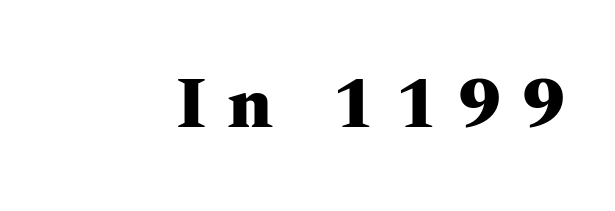
Q: Is the text bold? A: Yes.
Q: Is the text italic (slanted)? A: No, it is upright.
Q: Is the typeface a serif or a sans-serif typeface? A: Serif.
Q: Is the text underlined? A: No.
Q: Is the spacing between letters normal or unusually wide? A: Unusually wide.
Q: Width (condensed, normal, or wide)? A: Wide.
Q: Stroke contrast? A: Medium.
Q: x-height? A: Medium.
Q: Monospaced? A: No.
